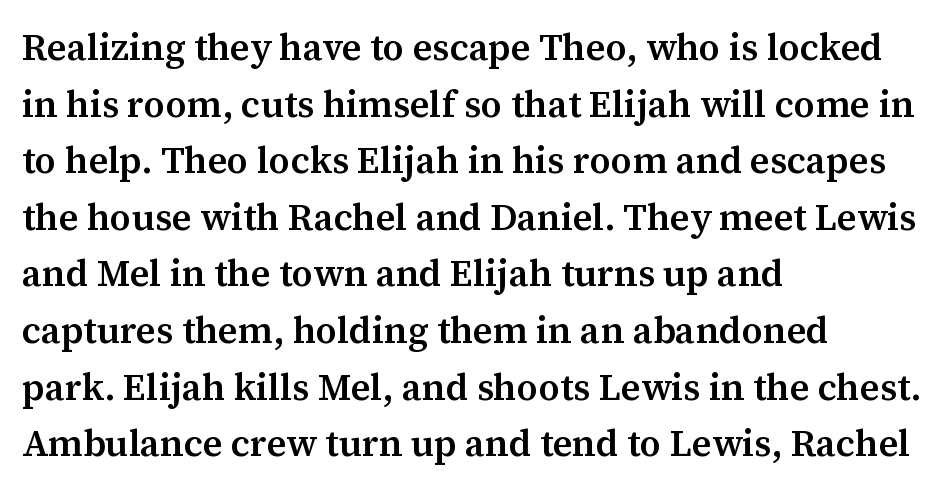
Every letter is mildly thick-stroked: semibold rather than bold. Anything drawn beneath the words? Only blank space. These lines are rendered in a variable-pitch font. Unlike italic type, these characters show no tilt at all. How are the letters spaced? Ordinarily, with no added tracking.
